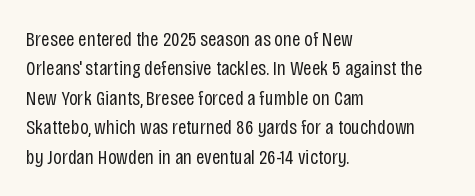
The image shows 21 px text type, upright; set left-aligned, normal line spacing (1.4x), normal letter spacing, not underlined.
